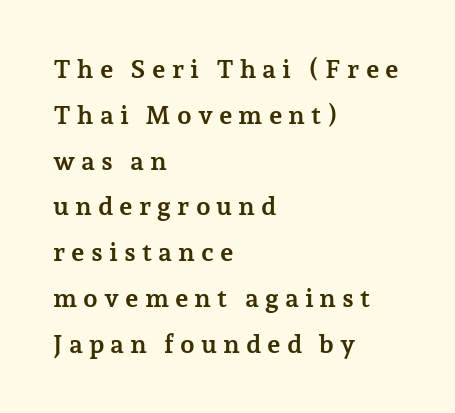
Q: Is the text bold? A: Yes.
Q: Is the text italic (slanted)? A: No, it is upright.
Q: Is the text underlined? A: No.
Q: How is the paragraph aligned? A: Left-aligned.
Q: Is the spacing between letters normal or unusually wide? A: Unusually wide.
